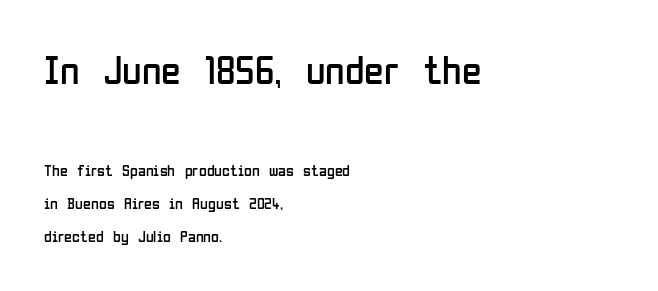
The image shows 40 px regular-weight, condensed sans-serif type, upright; set left-aligned, loose line spacing (2.09x), normal letter spacing, not underlined; the first (top) block is 2.5x larger; low stroke contrast and a medium x-height.
